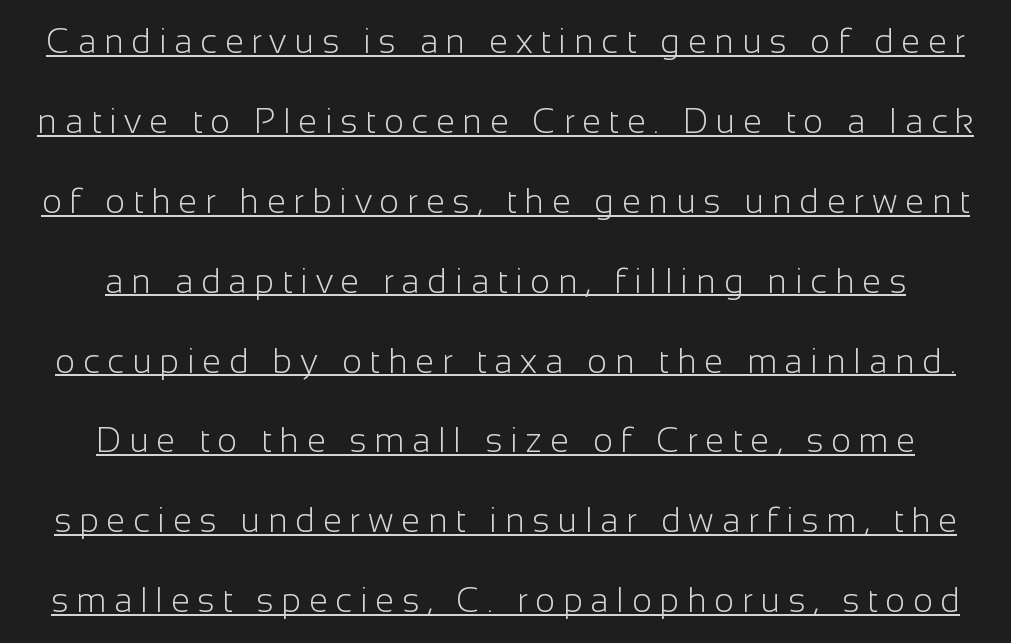
The image shows 34 px light sans-serif type, upright; set centered, loose line spacing (2.35x), unusually wide letter spacing (+0.23 em), underlined; low stroke contrast and a medium x-height.
